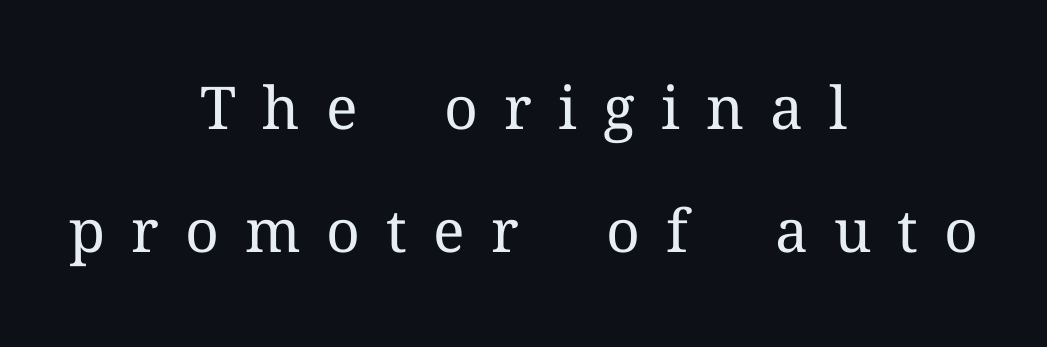
The image shows 59 px regular-weight serif type, upright; set centered, loose line spacing (2.09x), unusually wide letter spacing (+0.44 em), not underlined; medium stroke contrast and a medium x-height.
